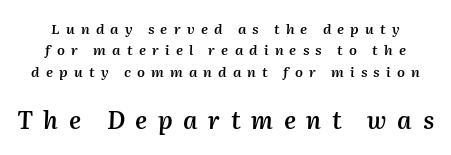
The image shows 24 px text type, italic (leaning right); set normal line spacing (1.52x), unusually wide letter spacing (+0.44 em), not underlined; the second (bottom) block is 1.71x larger.
